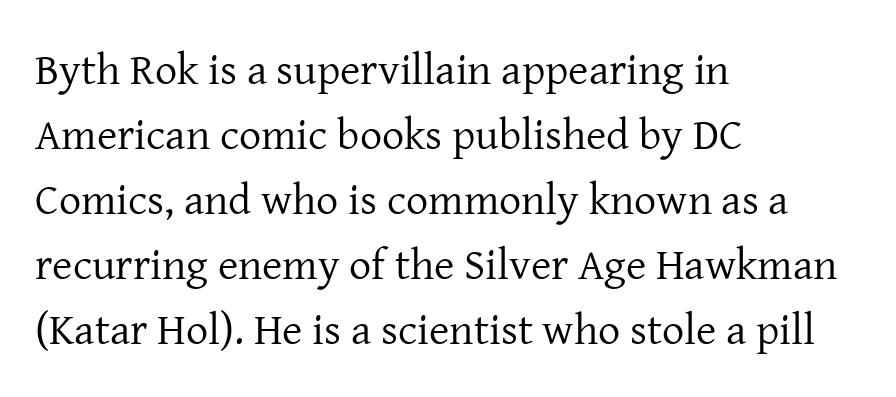
Descenders are the only things crossing below the line. A classic flush-left, rag-right setting is used for this passage. The passage shown stacks its lines at a standard gap. You could not count columns in this text — the font is proportionally spaced.
